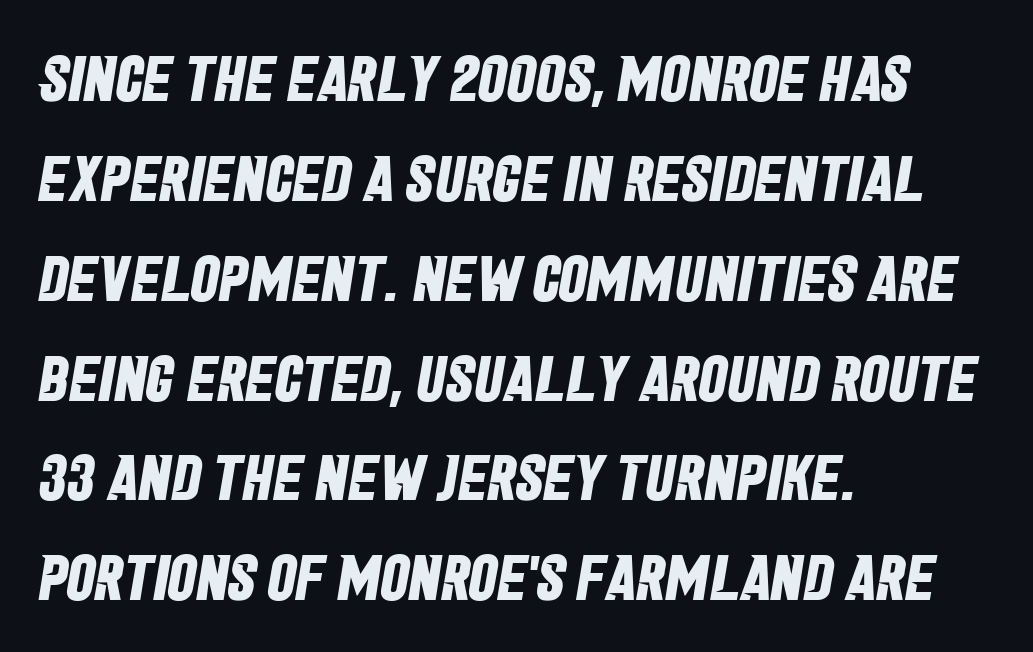
{"serif": "no", "bold": "yes", "weight": "bold", "width": "condensed", "stroke_contrast": "low", "x_height": "large", "monospaced": "no", "underline": "no", "align": "left", "line_spacing": "normal", "line_spacing_ratio": 1.56, "letter_spacing": "normal", "letter_spacing_em": 0.0, "glyph_px": 64}
